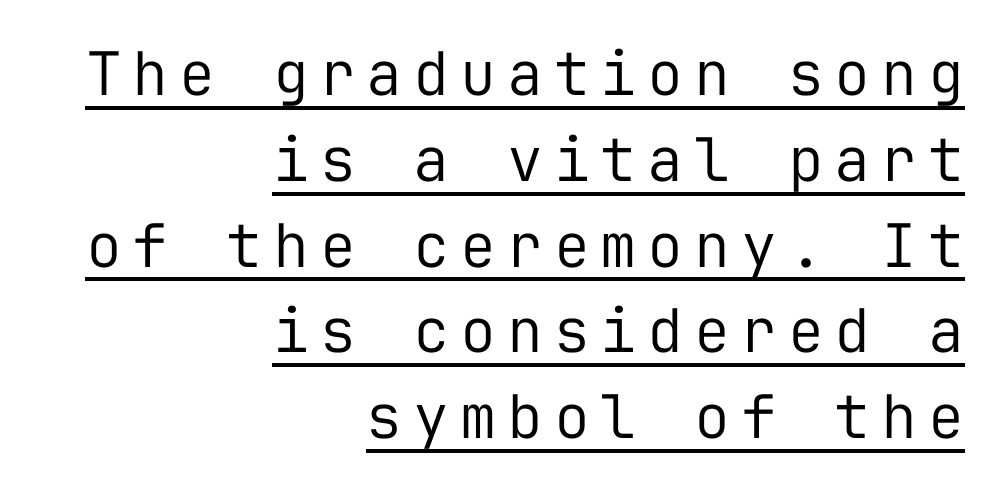
Every character here occupies the same horizontal width, giving the sample a typewriter-like rhythm. The typesetter has applied underlining to the passage shown. Letterform terminals end flat and unadorned throughout the passage. The axis of the letterforms is exactly vertical. The vertical gap from one line to the next is medium.
